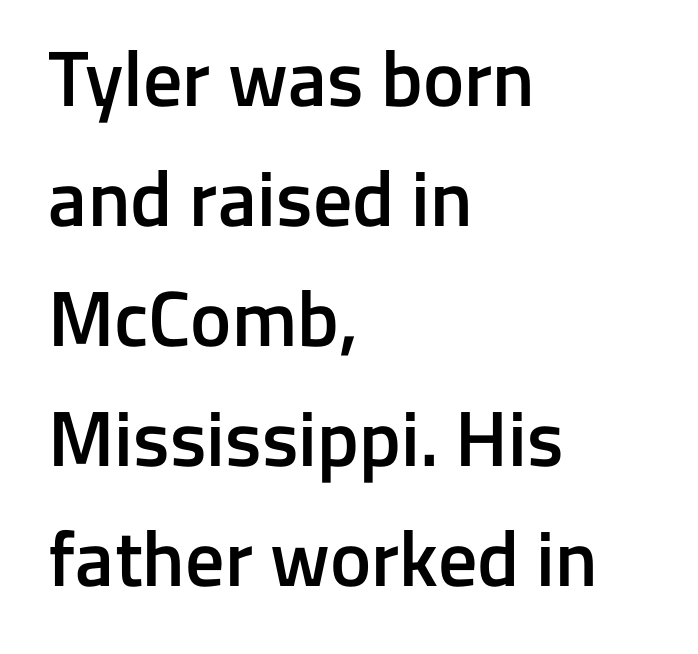
Q: Is the text bold? A: Semi-bold.
Q: Is the text italic (slanted)? A: No, it is upright.
Q: Is the typeface a serif or a sans-serif typeface? A: Sans-serif.
Q: Is the text underlined? A: No.
Q: How is the paragraph aligned? A: Left-aligned.
Q: Is the spacing between letters normal or unusually wide? A: Normal.
Q: Is the spacing between lines tight, normal or loose? A: Normal.
Q: Width (condensed, normal, or wide)? A: Normal.
Q: Stroke contrast? A: Low.
Q: x-height? A: Medium.
Q: Monospaced? A: No.
